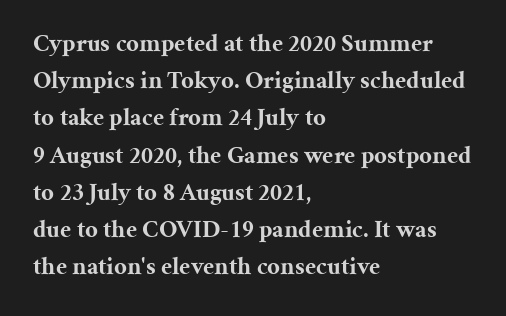
{"italic": "no", "bold": "yes", "underline": "no", "align": "left", "line_spacing": "normal", "line_spacing_ratio": 1.49, "letter_spacing": "normal", "letter_spacing_em": 0.0, "glyph_px": 25}
